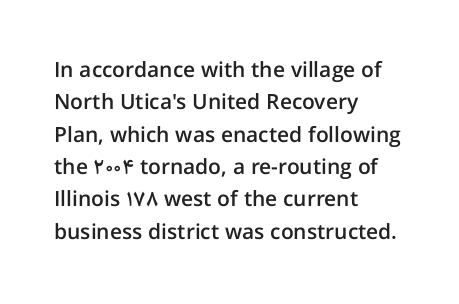
Q: Is the text bold? A: Semi-bold.
Q: Is the text italic (slanted)? A: No, it is upright.
Q: Is the text underlined? A: No.
Q: How is the paragraph aligned? A: Left-aligned.
Q: Is the spacing between letters normal or unusually wide? A: Normal.
Q: Is the spacing between lines tight, normal or loose? A: Normal.
